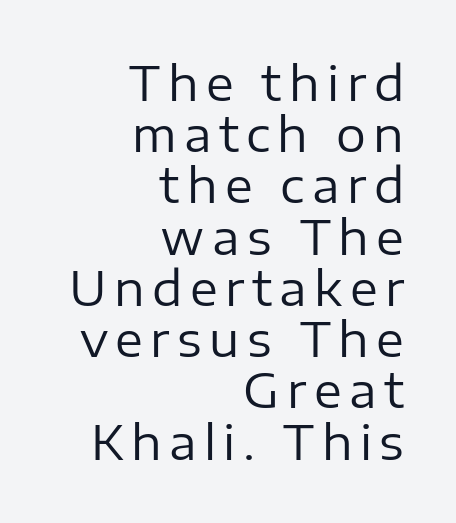
{"serif": "no", "italic": "no", "bold": "no", "weight": "regular", "width": "normal", "stroke_contrast": "low", "x_height": "medium", "monospaced": "no", "underline": "no", "align": "right", "line_spacing": "tight", "line_spacing_ratio": 1.09, "glyph_px": 47}
